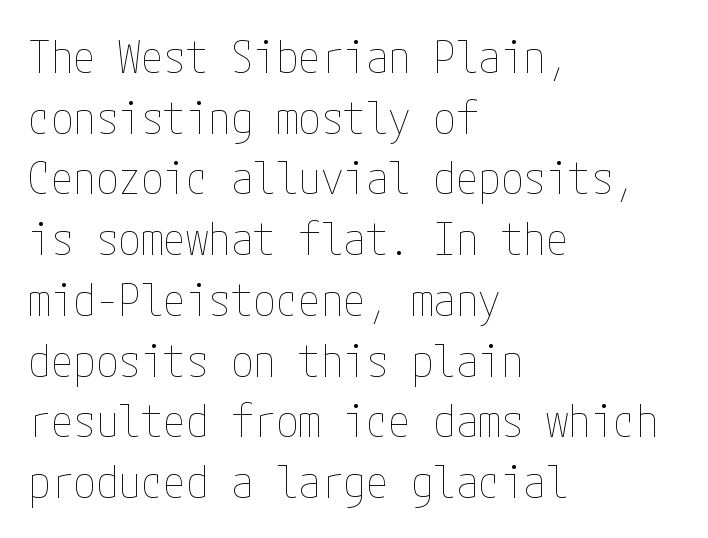
Q: Is the text bold? A: No.
Q: Is the text italic (slanted)? A: No, it is upright.
Q: Is the text underlined? A: No.
Q: How is the paragraph aligned? A: Left-aligned.
Q: Is the spacing between letters normal or unusually wide? A: Normal.
Q: Is the spacing between lines tight, normal or loose? A: Normal.
Q: Width (condensed, normal, or wide)? A: Condensed.
Q: Stroke contrast? A: Low.
Q: x-height? A: Medium.
